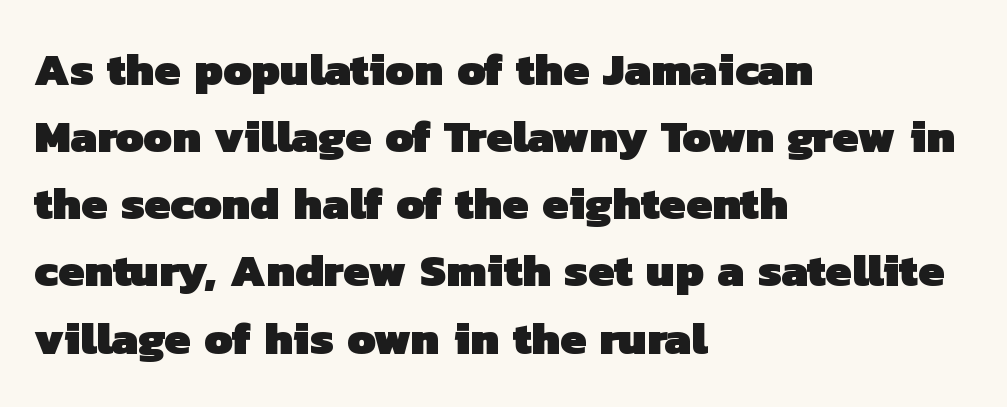
Q: Is the text bold? A: Yes.
Q: Is the typeface a serif or a sans-serif typeface? A: Sans-serif.
Q: Is the text underlined? A: No.
Q: How is the paragraph aligned? A: Left-aligned.
Q: Is the spacing between letters normal or unusually wide? A: Normal.
Q: Is the spacing between lines tight, normal or loose? A: Normal.
Q: Width (condensed, normal, or wide)? A: Normal.
Q: Stroke contrast? A: Low.
Q: x-height? A: Medium.
Q: Monospaced? A: No.
